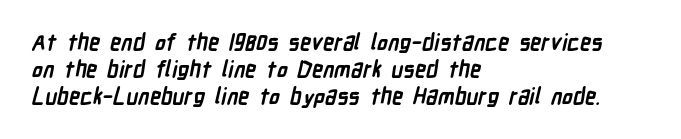
The image shows 22 px bold type; set left-aligned, line spacing 1.22x, normal letter spacing, not underlined.
